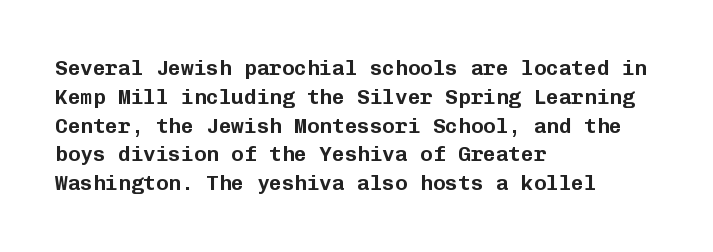
The compositor pushed each line to the left boundary. The strip under each line holds only bare page. When letters stand straight like this, we call the style roman or upright. Letter spacing: default. In terms of leading, this rendering sits right in the middle.
